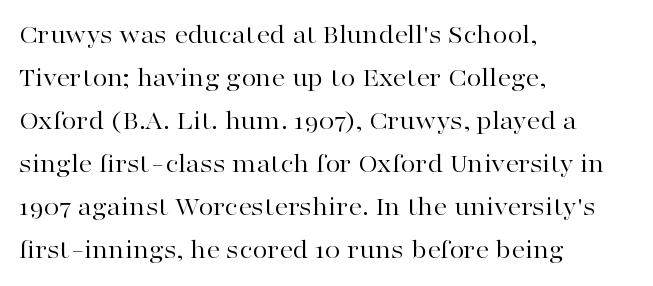
{"italic": "no", "bold": "no", "underline": "no", "align": "left", "line_spacing": "normal", "line_spacing_ratio": 1.59, "letter_spacing": "normal", "letter_spacing_em": 0.0, "glyph_px": 27}
